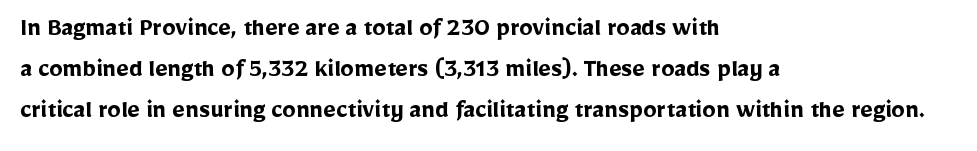
Q: Is the text bold? A: Yes.
Q: Is the text italic (slanted)? A: No, it is upright.
Q: Is the text underlined? A: No.
Q: How is the paragraph aligned? A: Left-aligned.
Q: Is the spacing between letters normal or unusually wide? A: Normal.
Q: Is the spacing between lines tight, normal or loose? A: Normal.
